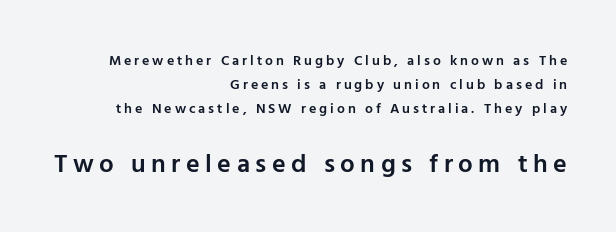
{"italic": "no", "bold": "semi", "underline": "no", "align": "right", "line_spacing_ratio": 1.73, "letter_spacing": "wide", "letter_spacing_em": 0.21, "larger_block": "second", "size_ratio": 1.86, "glyph_px": 26}
